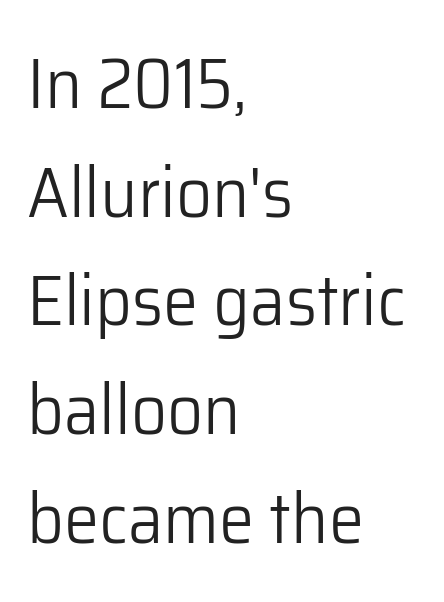
Q: Is the text bold? A: No.
Q: Is the text italic (slanted)? A: No, it is upright.
Q: Is the typeface a serif or a sans-serif typeface? A: Sans-serif.
Q: Is the text underlined? A: No.
Q: How is the paragraph aligned? A: Left-aligned.
Q: Is the spacing between letters normal or unusually wide? A: Normal.
Q: Is the spacing between lines tight, normal or loose? A: Normal.
Q: Width (condensed, normal, or wide)? A: Normal.
Q: Stroke contrast? A: Low.
Q: x-height? A: Medium.
Q: Monospaced? A: No.
